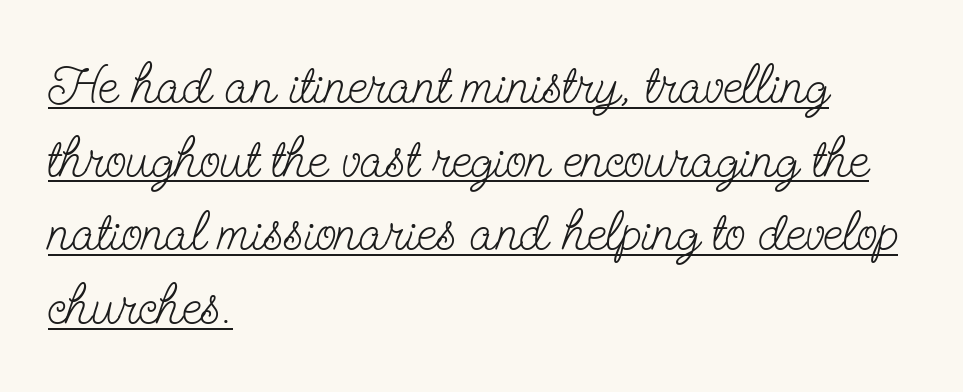
The image shows 55 px light, condensed serif type; set left-aligned, normal line spacing (1.34x), normal letter spacing, underlined; low stroke contrast and a small x-height.
